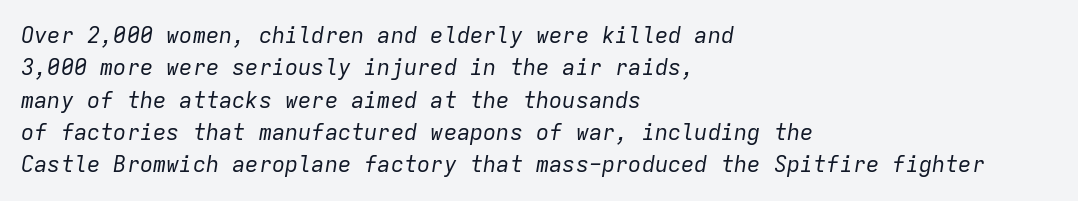
Does the leading feel generous? No, just average. This sample uses plain, unmodified letter spacing. Descenders hang freely into open space. A quiet, ordinary-to-light weight characterises the typeface. Emphasis-style slanted type is in use.
